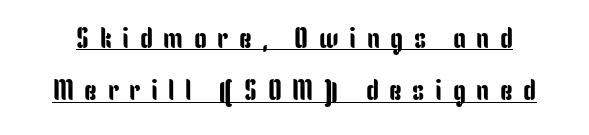
The letterforms stand isolated, each surrounded by extra space. The words here are underlined. These lines are rendered in a variable-pitch font. Serif or sans? Sans — the stroke terminals are bare. These lines were composed using upright roman letters.
